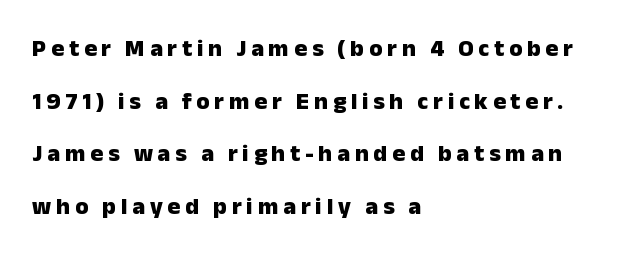
{"italic": "no", "bold": "yes", "underline": "no", "align": "left", "line_spacing": "loose", "line_spacing_ratio": 2.19, "letter_spacing": "wide", "letter_spacing_em": 0.2, "glyph_px": 24}
